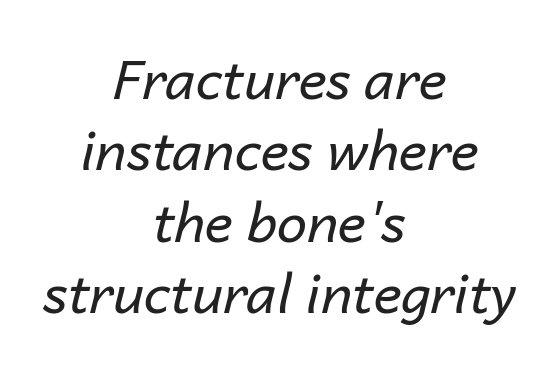
Q: Is the text bold? A: No.
Q: Is the text italic (slanted)? A: Yes, it leans right by about 14 degrees.
Q: Is the text underlined? A: No.
Q: How is the paragraph aligned? A: Centered.
Q: Is the spacing between letters normal or unusually wide? A: Normal.
Q: Is the spacing between lines tight, normal or loose? A: Normal.
Q: Width (condensed, normal, or wide)? A: Normal.
Q: Stroke contrast? A: Low.
Q: x-height? A: Medium.
Q: Monospaced? A: No.
